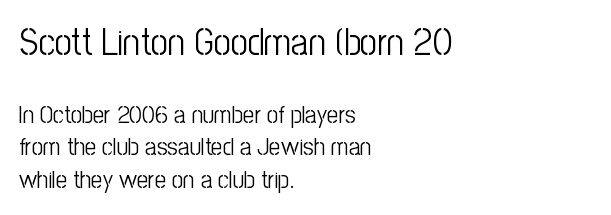
{"serif": "no", "italic": "no", "bold": "no", "weight": "light", "width": "condensed", "stroke_contrast": "low", "x_height": "medium", "monospaced": "no", "underline": "no", "align": "left", "line_spacing": "normal", "line_spacing_ratio": 1.3, "letter_spacing": "normal", "letter_spacing_em": 0.0, "larger_block": "first", "size_ratio": 1.52, "glyph_px": 38}
